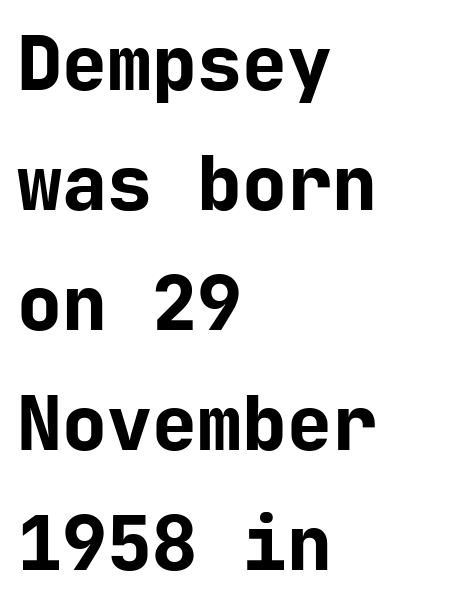
{"serif": "no", "italic": "no", "bold": "yes", "weight": "bold", "width": "normal", "stroke_contrast": "low", "x_height": "medium", "monospaced": "yes", "underline": "no", "align": "left", "line_spacing": "normal", "line_spacing_ratio": 1.6, "letter_spacing": "normal", "letter_spacing_em": 0.0, "glyph_px": 75}
